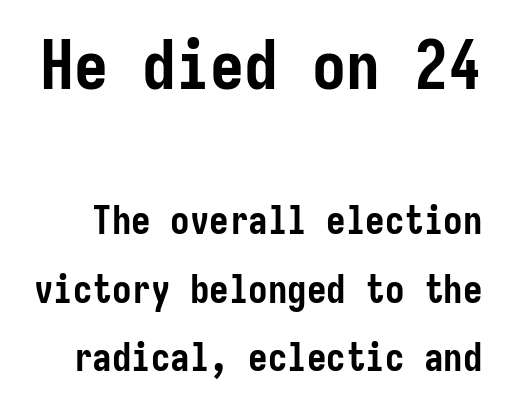
{"serif": "no", "italic": "no", "bold": "yes", "weight": "semibold", "width": "condensed", "stroke_contrast": "low", "x_height": "medium", "underline": "no", "line_spacing_ratio": 1.75, "letter_spacing": "normal", "letter_spacing_em": 0.0, "larger_block": "first", "size_ratio": 1.74, "glyph_px": 68}
